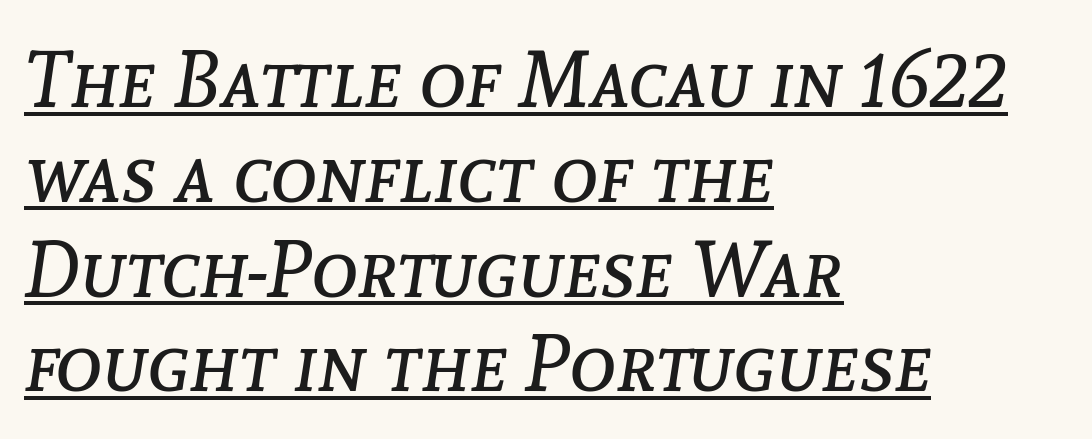
The line texture is even and compact thanks to regular tracking. The rendered words wear a rule along their underside. Leftover space on each line is placed entirely after the last word. Heft: none added — not bold.
